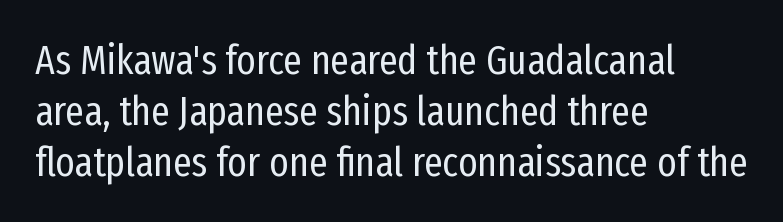
Q: Is the text bold? A: No.
Q: Is the text italic (slanted)? A: No, it is upright.
Q: Is the typeface a serif or a sans-serif typeface? A: Sans-serif.
Q: Is the text underlined? A: No.
Q: How is the paragraph aligned? A: Left-aligned.
Q: Is the spacing between letters normal or unusually wide? A: Normal.
Q: Width (condensed, normal, or wide)? A: Condensed.
Q: Stroke contrast? A: Low.
Q: x-height? A: Medium.
Q: Monospaced? A: No.
